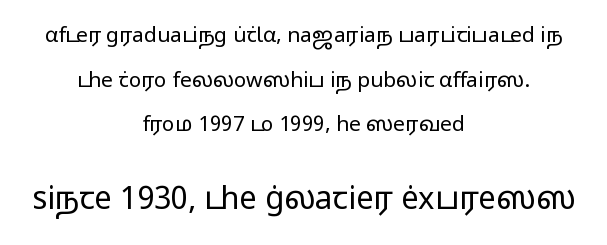
{"serif": "no", "italic": "no", "bold": "no", "weight": "regular", "width": "wide", "stroke_contrast": "low", "x_height": "medium", "monospaced": "no", "underline": "no", "align": "center", "line_spacing": "loose", "line_spacing_ratio": 2.12, "letter_spacing": "normal", "letter_spacing_em": 0.0, "larger_block": "second", "size_ratio": 1.48, "glyph_px": 31}
